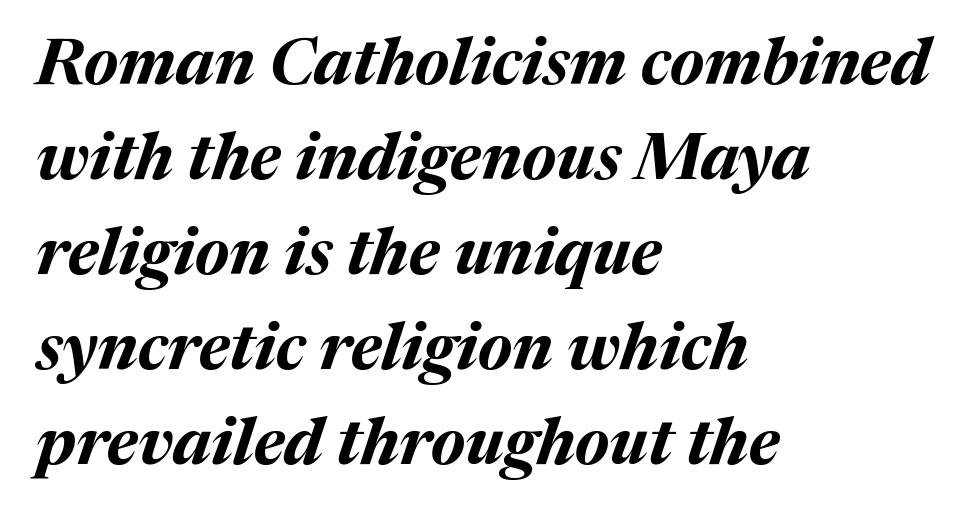
Q: Is the text bold? A: Yes.
Q: Is the text italic (slanted)? A: Yes, it leans right by about 17 degrees.
Q: Is the text underlined? A: No.
Q: How is the paragraph aligned? A: Left-aligned.
Q: Is the spacing between letters normal or unusually wide? A: Normal.
Q: Is the spacing between lines tight, normal or loose? A: Normal.
Q: Width (condensed, normal, or wide)? A: Normal.
Q: Stroke contrast? A: Medium.
Q: x-height? A: Medium.
Q: Monospaced? A: No.
